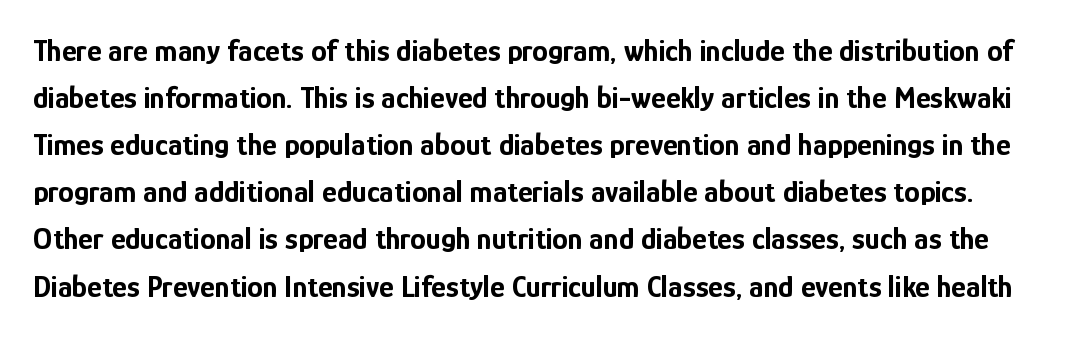
The image shows 31 px bold, condensed sans-serif type, upright; set normal line spacing (1.52x), normal letter spacing, not underlined; low stroke contrast and a medium x-height.
